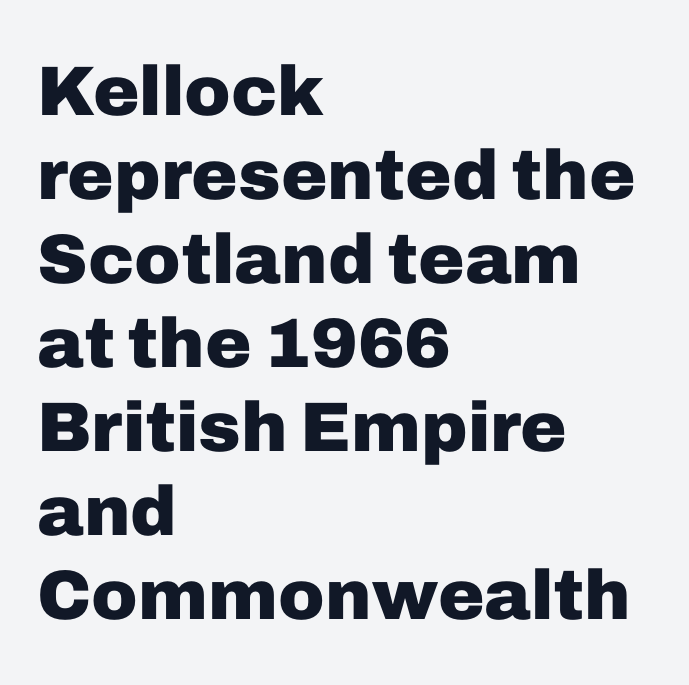
Is the type bold? Yes — the strokes are clearly thick and heavy. Teacher's note: observe the even left margin — that is flush-left alignment. Regarding serifs, this sample does without them. Designer's note — italics off, roman on. No extra tracking has been applied to these lines.
